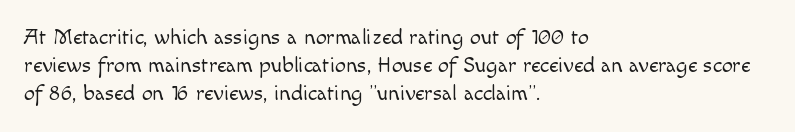
Normally led — the rows are evenly, conventionally spaced. Underlining? Definitely not there. The axis of the letterforms is exactly vertical. The passage is arranged the way most books set body copy — flush left. Default kerning and tracking; the words read as compact shapes.
